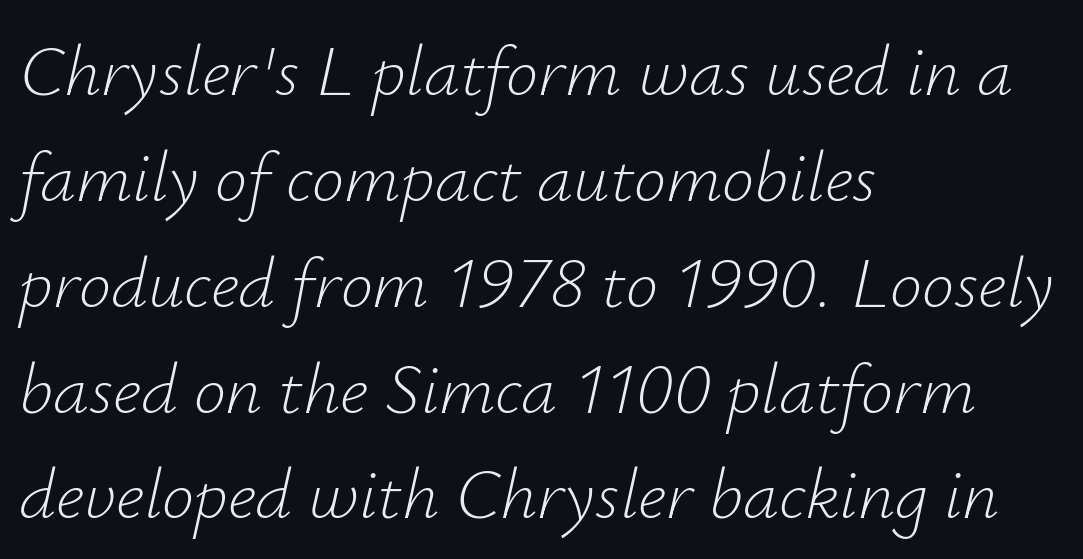
Q: Is the text bold? A: No.
Q: Is the text italic (slanted)? A: Yes, it leans right by about 12 degrees.
Q: Is the text underlined? A: No.
Q: How is the paragraph aligned? A: Left-aligned.
Q: Is the spacing between letters normal or unusually wide? A: Normal.
Q: Is the spacing between lines tight, normal or loose? A: Normal.
Q: Width (condensed, normal, or wide)? A: Normal.
Q: Stroke contrast? A: Low.
Q: x-height? A: Small.
Q: Monospaced? A: No.
